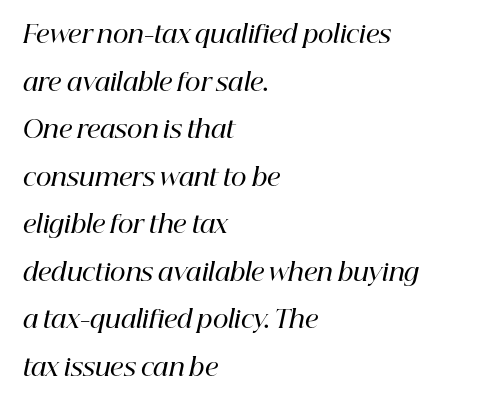
{"italic": "yes", "lean": "right", "slant_degrees": 12, "bold": "semi", "underline": "no", "align": "left", "line_spacing": "loose", "line_spacing_ratio": 1.98, "letter_spacing": "normal", "letter_spacing_em": 0.0, "glyph_px": 24}
